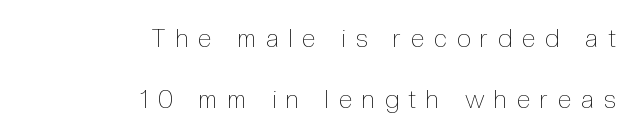
{"italic": "no", "bold": "no", "underline": "no", "align": "right", "line_spacing": "loose", "line_spacing_ratio": 2.43, "letter_spacing": "wide", "letter_spacing_em": 0.4, "glyph_px": 25}
